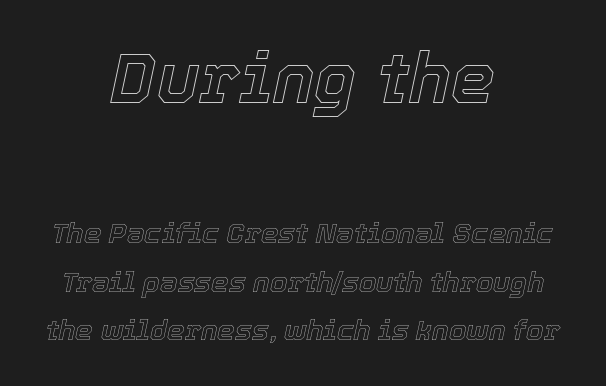
{"italic": "yes", "lean": "right", "slant_degrees": 12, "width": "normal", "x_height": "medium", "monospaced": "no", "underline": "no", "align": "center", "line_spacing_ratio": 1.73, "letter_spacing": "normal", "letter_spacing_em": 0.0, "larger_block": "first", "size_ratio": 2.5, "glyph_px": 70}
